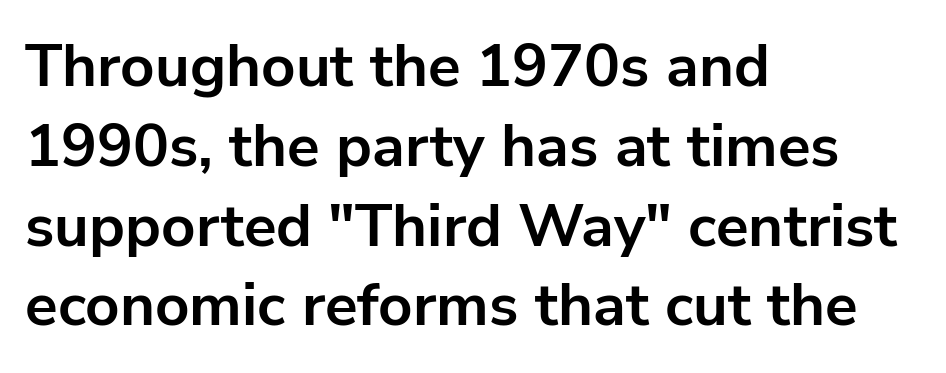
The image shows 60 px bold sans-serif type, upright; set left-aligned, normal line spacing (1.33x), normal letter spacing, not underlined; low stroke contrast and a medium x-height.
